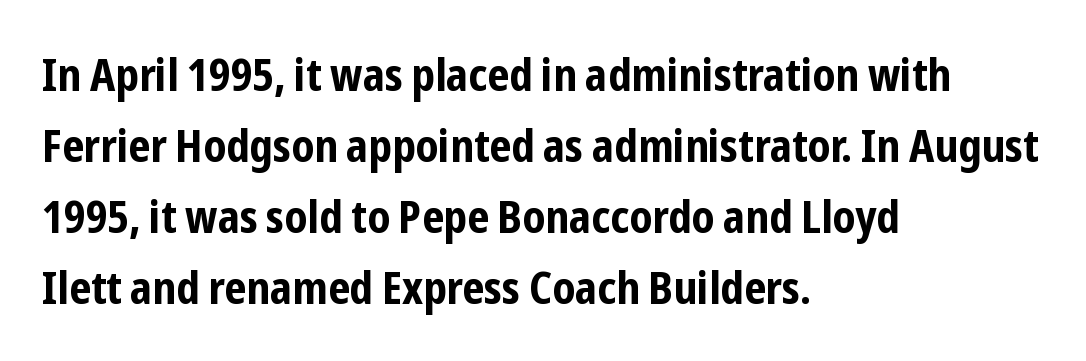
The image shows 45 px bold, condensed sans-serif type, upright; set left-aligned, normal line spacing (1.58x), normal letter spacing, not underlined; low stroke contrast and a medium x-height.
